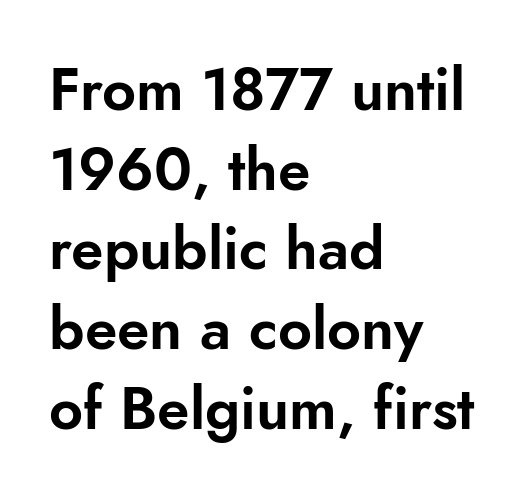
The image shows 59 px sans-serif type, upright; set left-aligned, normal line spacing (1.35x), normal letter spacing, not underlined; low stroke contrast and a small x-height.
